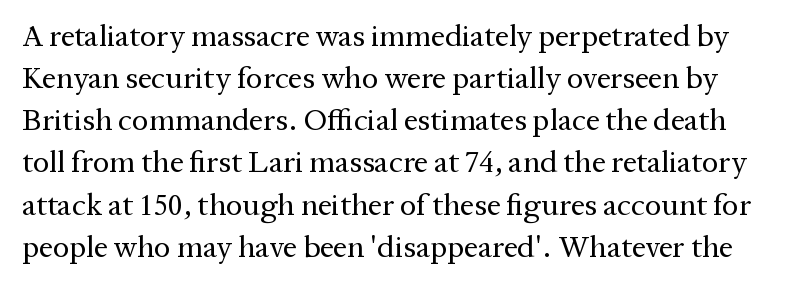
{"serif": "yes", "italic": "no", "bold": "no", "weight": "regular", "width": "normal", "stroke_contrast": "medium", "x_height": "medium", "monospaced": "no", "underline": "no", "line_spacing": "normal", "line_spacing_ratio": 1.36, "letter_spacing": "normal", "letter_spacing_em": 0.0, "glyph_px": 31}
